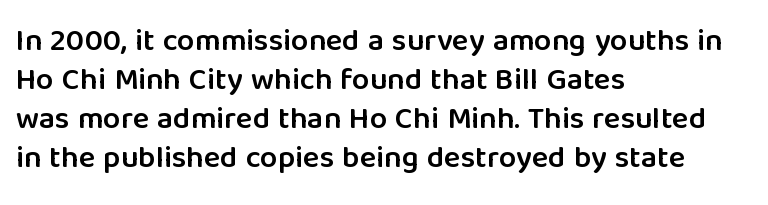
Q: Is the text bold? A: Semi-bold.
Q: Is the text italic (slanted)? A: No, it is upright.
Q: Is the typeface a serif or a sans-serif typeface? A: Sans-serif.
Q: Is the text underlined? A: No.
Q: How is the paragraph aligned? A: Left-aligned.
Q: Is the spacing between letters normal or unusually wide? A: Normal.
Q: Is the spacing between lines tight, normal or loose? A: Normal.
Q: Width (condensed, normal, or wide)? A: Normal.
Q: Stroke contrast? A: Low.
Q: x-height? A: Medium.
Q: Monospaced? A: No.
